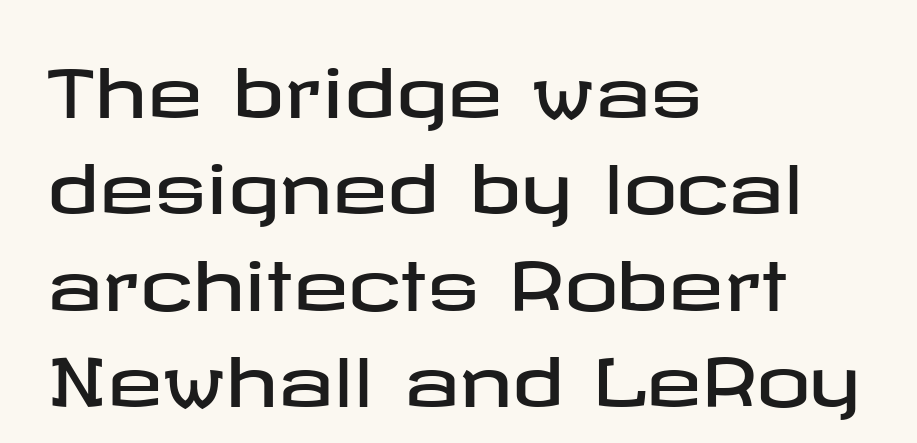
How would I describe the line gaps? Plain and ordinary. Alignment: flush left. Descenders hang freely into open space. The letterforms sit shoulder to shoulder at normal distance. Every character sits straight up, as roman type does. Nope, no serifs anywhere on these letters.
